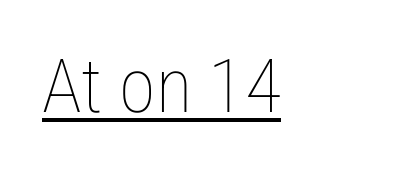
A typographer would call this underscored text. No letter is thick-stroked: the sample isn't bold. No italicization has been applied; the sample stays upright. Look at the tracking — it's just the regular setting, nothing added.
